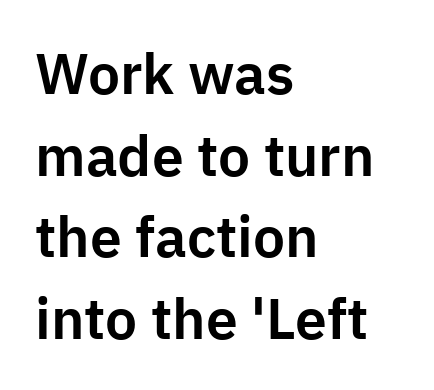
All the whitespace from short lines collects on the right. Check the space under the baseline: it is left empty. These lines were composed using upright roman letters. A typesetter would call this proportional, since set widths differ per character. Normally led — the rows are evenly, conventionally spaced.
